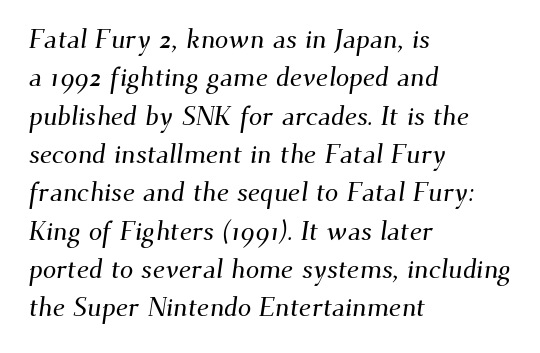
Q: Is the text underlined? A: No.
Q: How is the paragraph aligned? A: Left-aligned.
Q: Is the spacing between letters normal or unusually wide? A: Normal.
Q: Is the spacing between lines tight, normal or loose? A: Normal.
